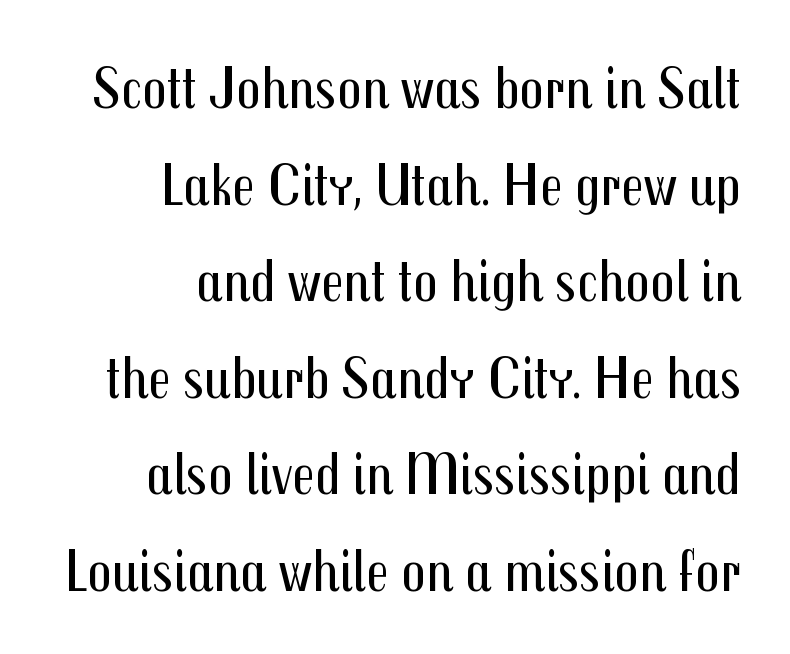
The paragraph shown leans on its right margin. The vertical gap from one line to the next is medium. The letters advance in unequal steps, a hallmark of proportional type. Each word holds together tightly as a unit, with standard inter-letter gaps. The designer went with a sans here, leaving each stem footless. Unlike italic type, these characters show no tilt at all.
